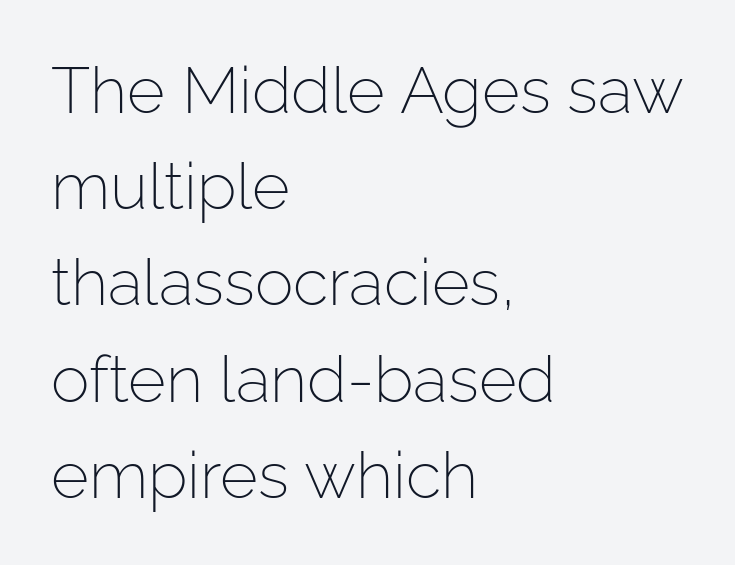
The face used here is proportionally spaced, like ordinary book or web type. A typesetter would label this face a sans. Leading: standard. The letters look calm and open, with moderate or lighter stems. The horizontal fit of the characters is conventional and even. Just letters on the line, the space beneath them empty.
